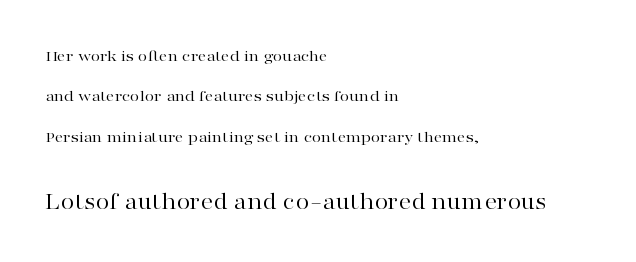
The image shows 25 px text type, upright; set left-aligned, loose line spacing (2.37x), normal letter spacing, not underlined; the second (bottom) block is 1.47x larger.
